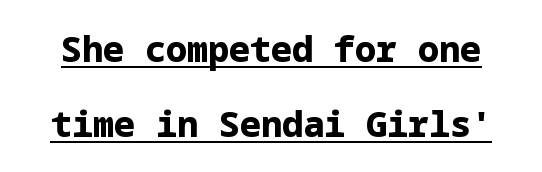
{"serif": "no", "italic": "no", "bold": "yes", "weight": "bold", "width": "normal", "stroke_contrast": "low", "x_height": "medium", "underline": "yes", "line_spacing": "loose", "line_spacing_ratio": 2.14, "letter_spacing": "normal", "letter_spacing_em": 0.0, "glyph_px": 35}
